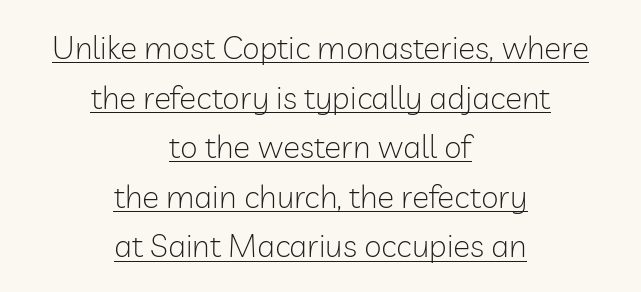
{"serif": "no", "italic": "no", "bold": "no", "weight": "light", "width": "normal", "stroke_contrast": "low", "x_height": "medium", "monospaced": "no", "underline": "yes", "align": "center", "line_spacing": "normal", "line_spacing_ratio": 1.55, "letter_spacing": "normal", "letter_spacing_em": 0.0, "glyph_px": 32}
